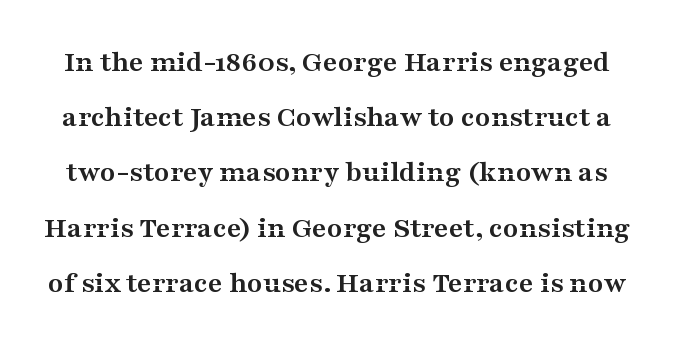
Q: Is the text bold? A: Yes.
Q: Is the text italic (slanted)? A: No, it is upright.
Q: Is the typeface a serif or a sans-serif typeface? A: Serif.
Q: Is the text underlined? A: No.
Q: Is the spacing between letters normal or unusually wide? A: Normal.
Q: Width (condensed, normal, or wide)? A: Wide.
Q: Stroke contrast? A: Medium.
Q: x-height? A: Medium.
Q: Monospaced? A: No.
